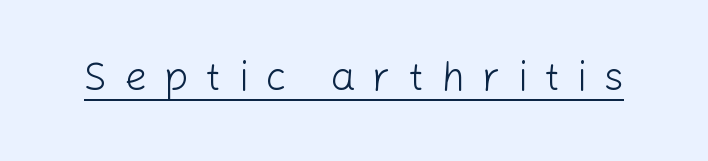
{"serif": "no", "italic": "no", "bold": "no", "weight": "light", "width": "normal", "stroke_contrast": "low", "x_height": "medium", "monospaced": "no", "underline": "yes", "letter_spacing": "wide", "letter_spacing_em": 0.43, "glyph_px": 40}
